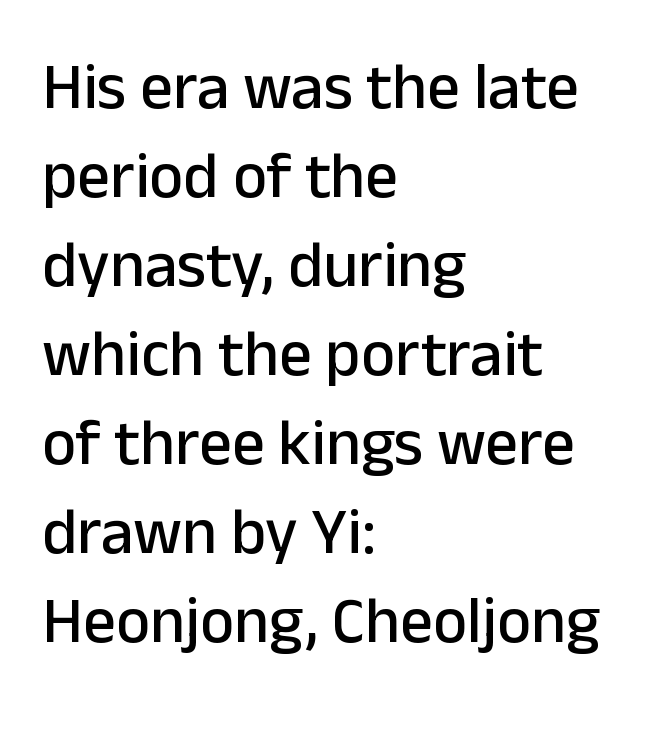
The image shows 65 px sans-serif type, upright; set left-aligned, normal line spacing (1.37x), normal letter spacing, not underlined; low stroke contrast and a medium x-height.
